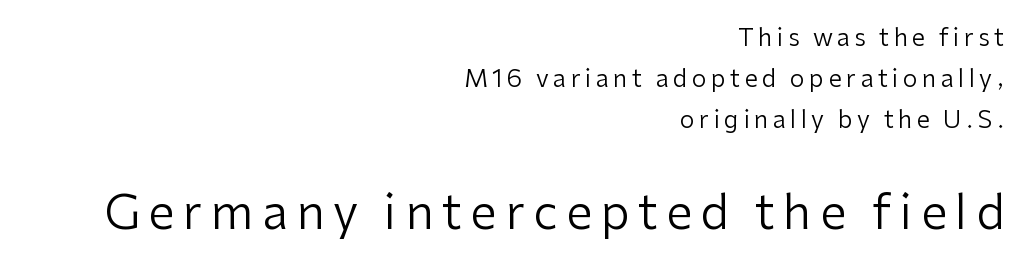
Decoration check: the copy has no underline. The rag falls on the left side of this text block. Stroke thickness stays within the range of a standard reading face or lighter. Character size in the trailing block exceeds that of the leading block.
